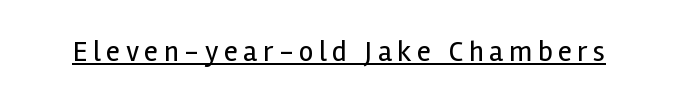
{"serif": "no", "italic": "no", "bold": "no", "weight": "regular", "width": "normal", "x_height": "medium", "monospaced": "no", "underline": "yes", "glyph_px": 29}
